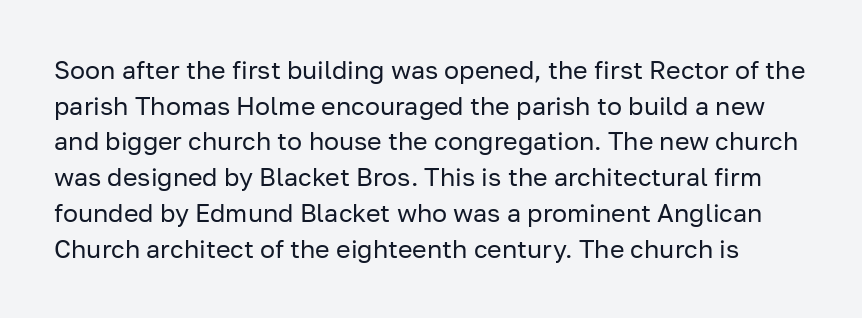
{"italic": "no", "bold": "no", "underline": "no", "line_spacing": "normal", "line_spacing_ratio": 1.43, "letter_spacing": "normal", "letter_spacing_em": 0.0, "glyph_px": 25}
